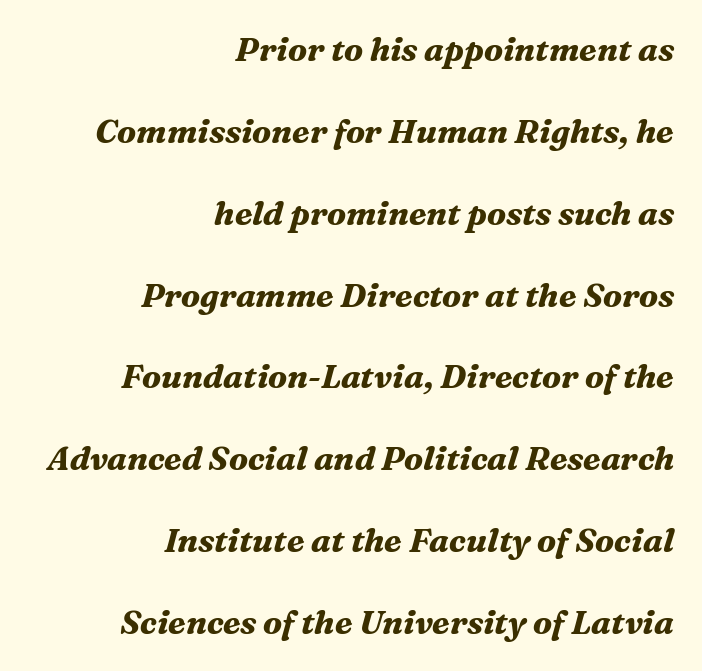
The image shows 33 px bold serif type, italic (leaning right); set right-aligned, loose line spacing (2.48x), normal letter spacing, not underlined; medium stroke contrast and a medium x-height.
